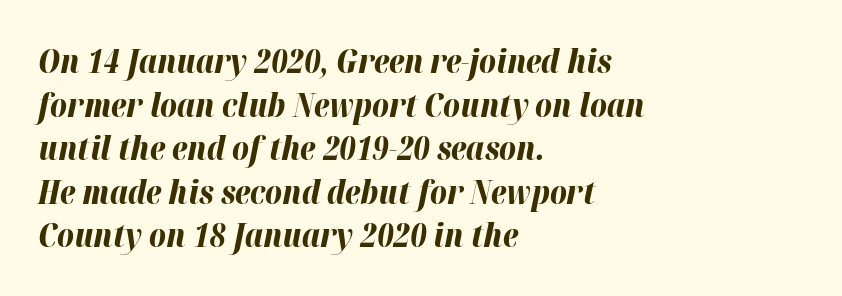
The image shows 32 px bold type, italic (leaning right); set left-aligned, normal line spacing (1.36x), normal letter spacing, not underlined; high stroke contrast and a medium x-height.
